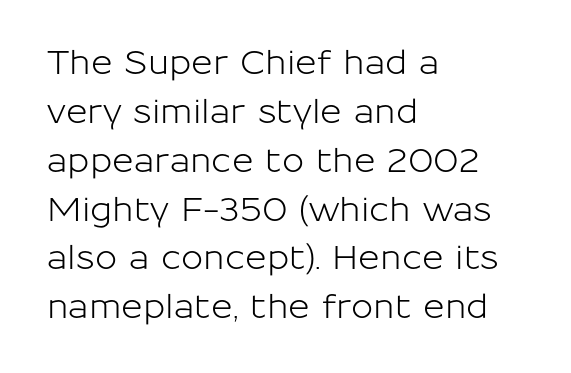
Q: Is the text italic (slanted)? A: No, it is upright.
Q: Is the typeface a serif or a sans-serif typeface? A: Sans-serif.
Q: Is the text underlined? A: No.
Q: How is the paragraph aligned? A: Left-aligned.
Q: Is the spacing between letters normal or unusually wide? A: Normal.
Q: Is the spacing between lines tight, normal or loose? A: Normal.
Q: Width (condensed, normal, or wide)? A: Normal.
Q: Stroke contrast? A: Low.
Q: x-height? A: Medium.
Q: Monospaced? A: No.
